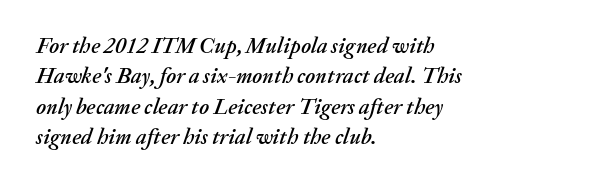
The image shows 22 px text type, italic (leaning right); set left-aligned, normal line spacing (1.38x), normal letter spacing, not underlined.
